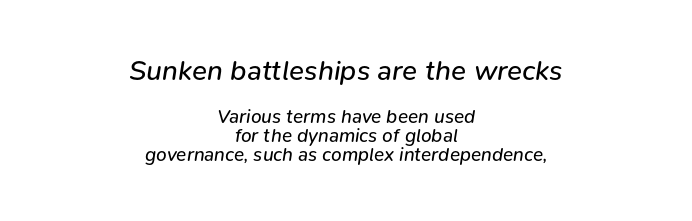
Q: Is the text bold? A: No.
Q: Is the text italic (slanted)? A: Yes, it leans right by about 9 degrees.
Q: Is the text underlined? A: No.
Q: How is the paragraph aligned? A: Centered.
Q: Is the spacing between letters normal or unusually wide? A: Normal.
Q: Is the spacing between lines tight, normal or loose? A: Tight.
Q: Which block of text is set in a larger size, the first (top) or the second (bottom)? A: The first (top) one.
Q: Width (condensed, normal, or wide)? A: Normal.
Q: Stroke contrast? A: Low.
Q: x-height? A: Medium.
Q: Monospaced? A: No.
